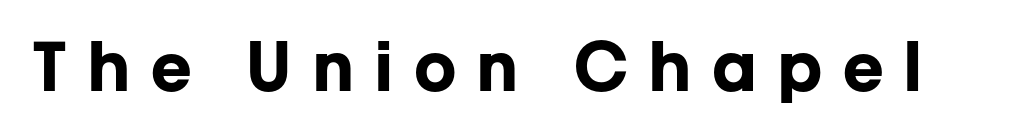
{"serif": "no", "italic": "no", "bold": "yes", "weight": "bold", "width": "normal", "stroke_contrast": "low", "x_height": "medium", "monospaced": "no", "underline": "no", "letter_spacing": "wide", "letter_spacing_em": 0.3, "glyph_px": 67}
